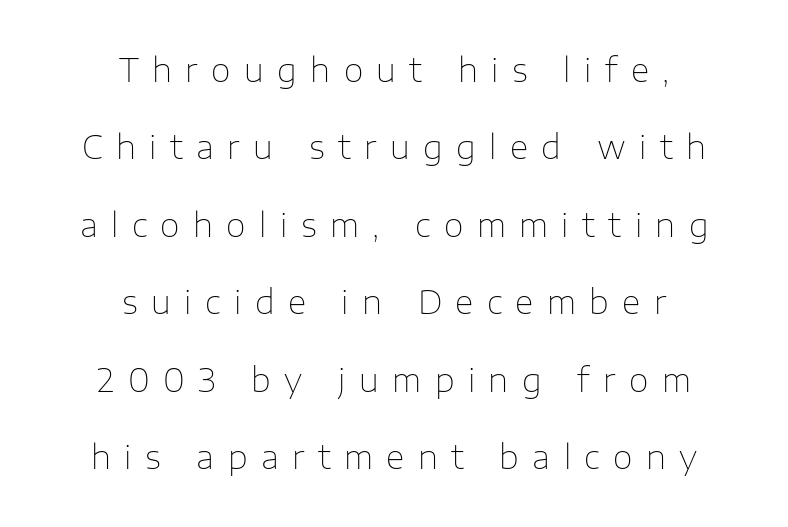
The image shows 32 px thin sans-serif type, upright; set centered, loose line spacing (2.42x), unusually wide letter spacing (+0.42 em), not underlined; low stroke contrast and a medium x-height.
